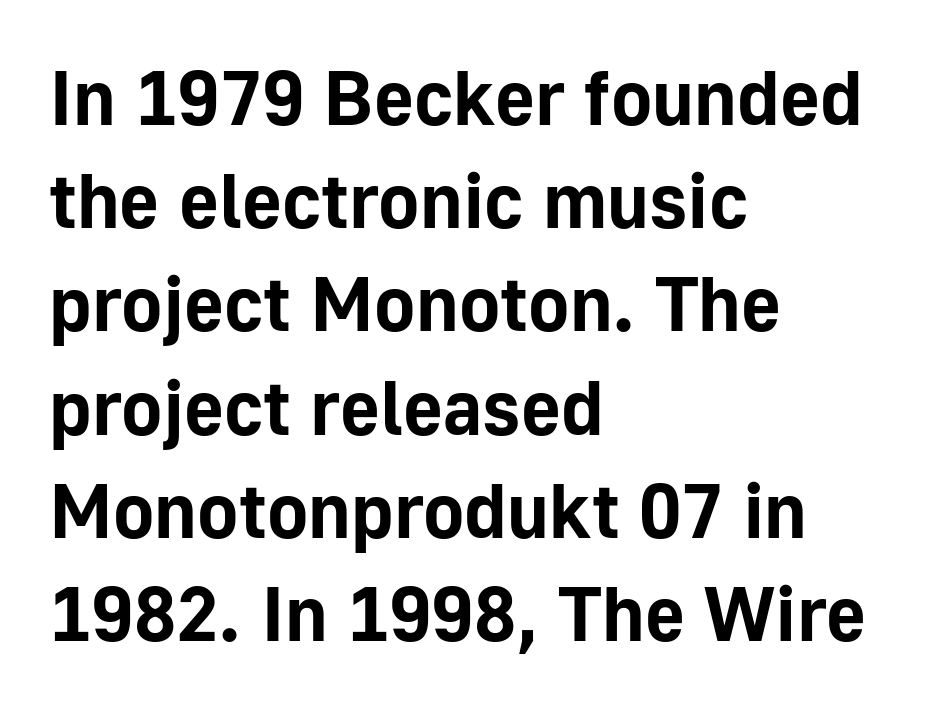
{"serif": "no", "italic": "no", "bold": "yes", "weight": "bold", "width": "normal", "stroke_contrast": "low", "x_height": "medium", "monospaced": "no", "underline": "no", "align": "left", "line_spacing": "normal", "line_spacing_ratio": 1.34, "letter_spacing": "normal", "letter_spacing_em": 0.0, "glyph_px": 77}
